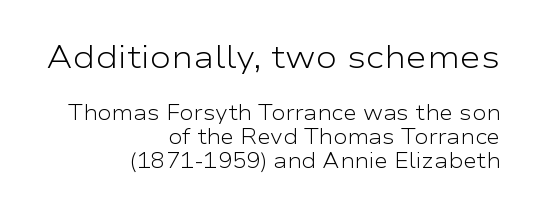
On a weight scale, this lands at 450 or below. A clean baseline with only descenders dipping below it. Note the varied advance widths — an 'i' is clearly narrower than an 'm'. The composition opens big and finishes small.
